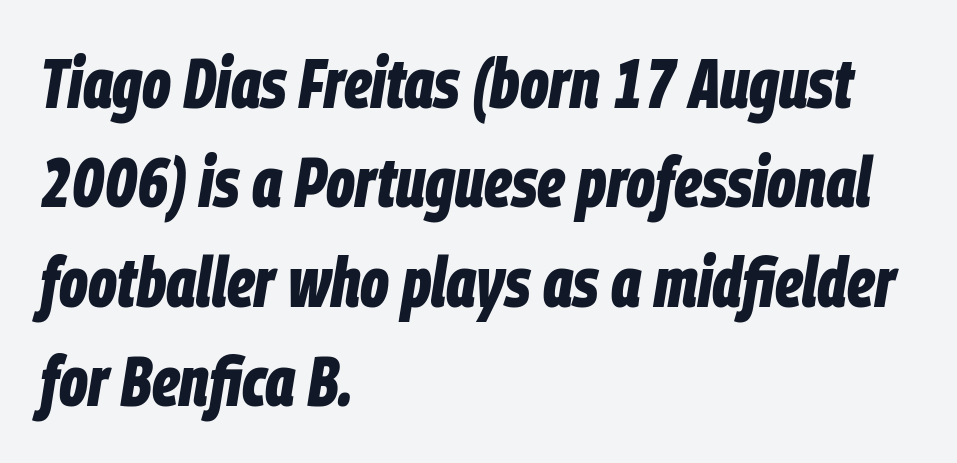
{"italic": "yes", "lean": "right", "slant_degrees": 9, "bold": "yes", "weight": "bold", "width": "condensed", "stroke_contrast": "low", "x_height": "large", "monospaced": "no", "underline": "no", "align": "left", "line_spacing": "normal", "line_spacing_ratio": 1.42, "letter_spacing": "normal", "letter_spacing_em": 0.0, "glyph_px": 70}
